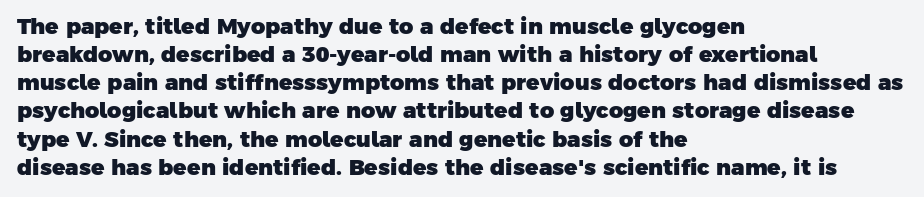
The image shows 22 px bold type; set left-aligned, normal line spacing (1.28x), normal letter spacing, not underlined.
